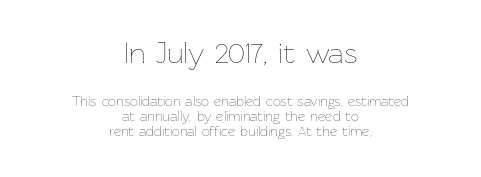
The lettering holds an erect, upright posture throughout. The letterforms sit shoulder to shoulder at normal distance. Summary of vertical rhythm: compact, with narrow interline spacing. The area under the type is left untouched.
